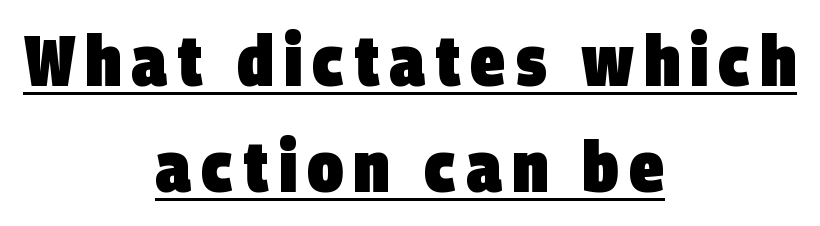
The characters look thick and weighty, a clear bold. Look at the bottom of the vertical strokes: they stop flat, with no serifs. Reading down the block, each line starts at a different indent, mirrored at its end. Do the characters align in a grid? No, the font is proportional. Is there much room between lines? A standard amount, neither cramped nor airy. The face used here appears with an underline applied.
